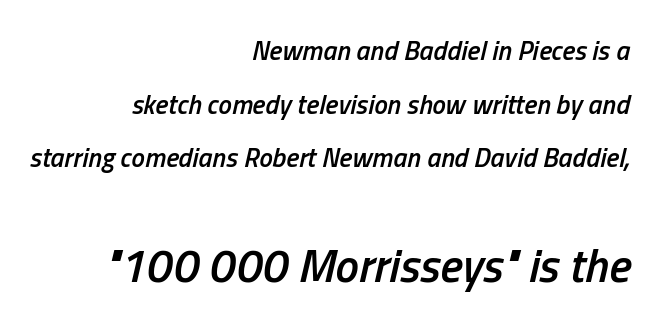
The image shows 47 px semibold, condensed type, italic (leaning right); set right-aligned, loose line spacing (1.99x), normal letter spacing, not underlined; the second (bottom) block is 1.74x larger; low stroke contrast and a medium x-height.
